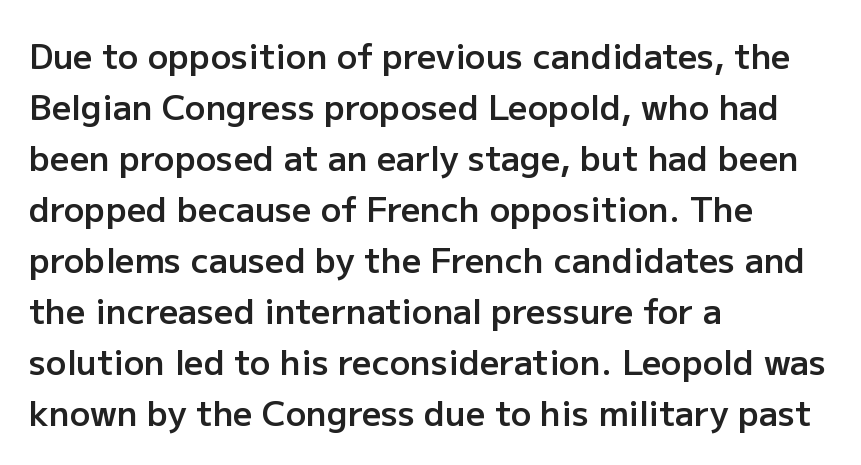
Looks like regular typesetting: each glyph gets only the width it needs. Regarding serifs, this sample does without them. Do the letters lean? They stand straight. Successive baselines arrive at the customary interval. Look at the tracking — it's just the regular setting, nothing added.
